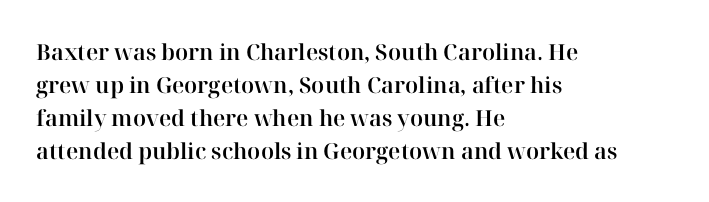
{"italic": "no", "underline": "no", "align": "left", "line_spacing": "normal", "line_spacing_ratio": 1.5, "letter_spacing": "normal", "letter_spacing_em": 0.0, "glyph_px": 22}
